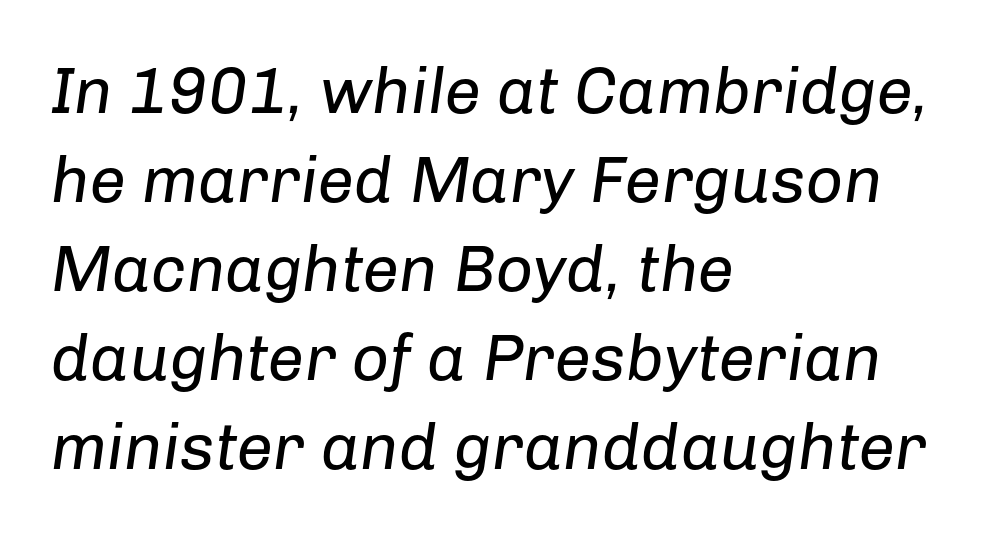
The image shows 65 px regular-weight type, italic (leaning right); set left-aligned, normal line spacing (1.37x), normal letter spacing, not underlined; low stroke contrast and a medium x-height.
